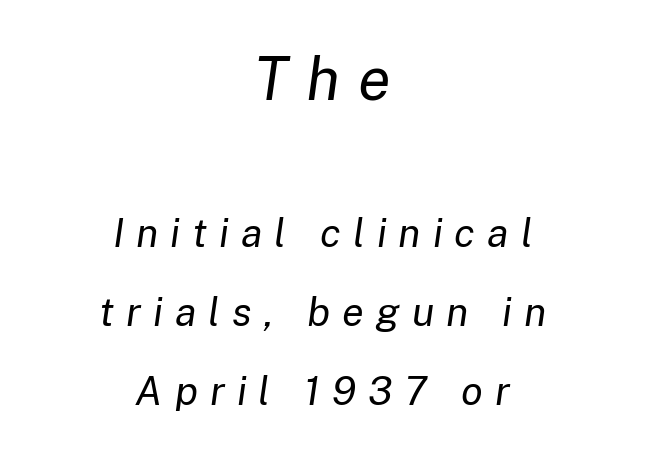
The passage shown stacks its lines with a broad gap. Looks like regular typesetting: each glyph gets only the width it needs. A typesetter would mark this as italic. Students, note that the glyphs here are deliberately spaced far apart.
